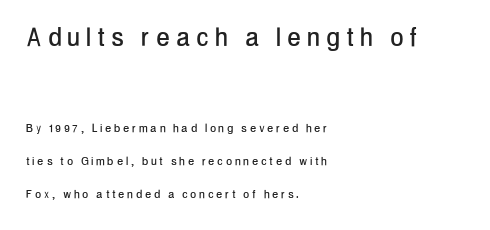
{"serif": "no", "italic": "no", "width": "condensed", "stroke_contrast": "low", "x_height": "medium", "monospaced": "no", "underline": "no", "align": "left", "line_spacing": "loose", "line_spacing_ratio": 2.34, "letter_spacing": "wide", "letter_spacing_em": 0.23, "larger_block": "first", "size_ratio": 2.21, "glyph_px": 31}
